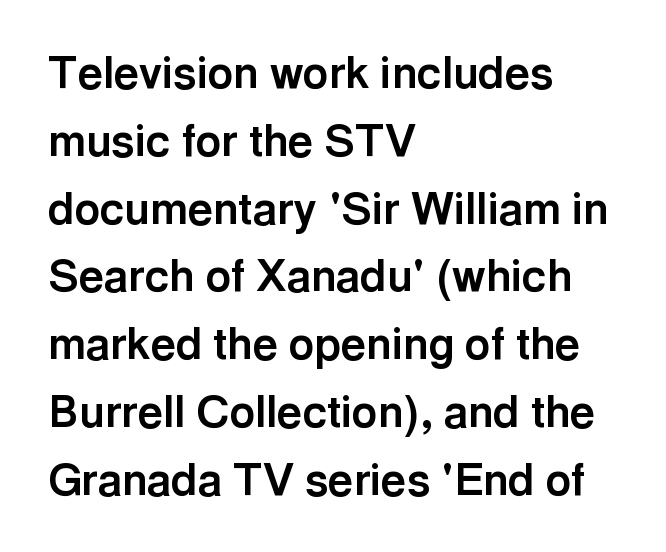
The image shows 44 px bold sans-serif type, upright; set left-aligned, normal line spacing (1.54x), normal letter spacing, not underlined; a medium x-height.
